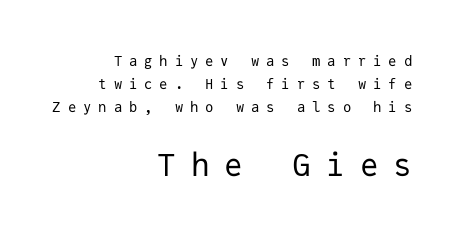
{"serif": "no", "italic": "no", "bold": "no", "weight": "regular", "width": "normal", "stroke_contrast": "low", "x_height": "medium", "monospaced": "yes", "underline": "no", "align": "right", "line_spacing": "normal", "line_spacing_ratio": 1.64, "letter_spacing": "wide", "letter_spacing_em": 0.49, "larger_block": "second", "size_ratio": 2.21, "glyph_px": 31}
